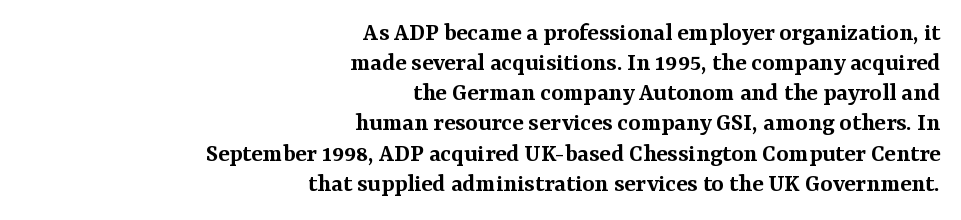
A somewhat darkened texture: the type is semibold rather than bold. Standard letterfit; no display-style spreading of the glyphs. Notice how the passage keeps a crisp vertical edge on the right only. Any mark beneath the type? The region is blank. Posture: upright roman.
